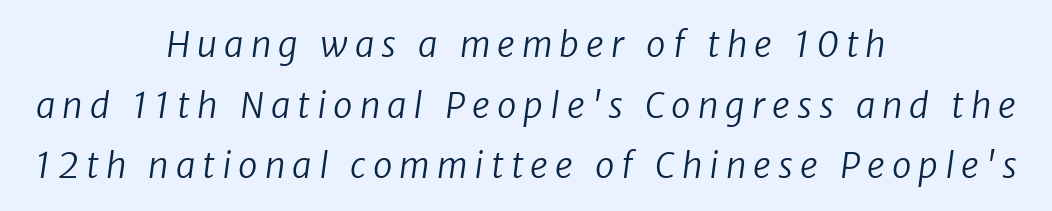
Type without underlining. The letters advance in unequal steps, a hallmark of proportional type. Horizontally, the lines are justified to the midpoint only. Are there feet on the stems? There aren't — it's a sans.
